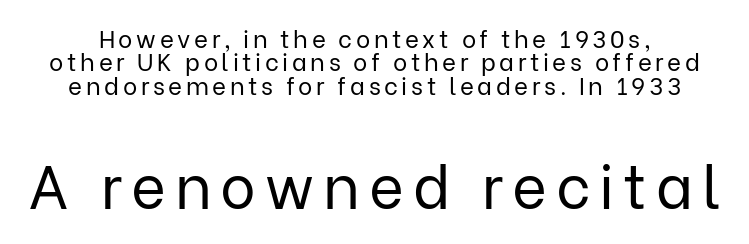
{"serif": "no", "italic": "no", "bold": "no", "weight": "regular", "width": "normal", "stroke_contrast": "low", "x_height": "medium", "monospaced": "no", "underline": "no", "line_spacing": "tight", "line_spacing_ratio": 0.97, "larger_block": "second", "size_ratio": 2.5, "glyph_px": 60}
